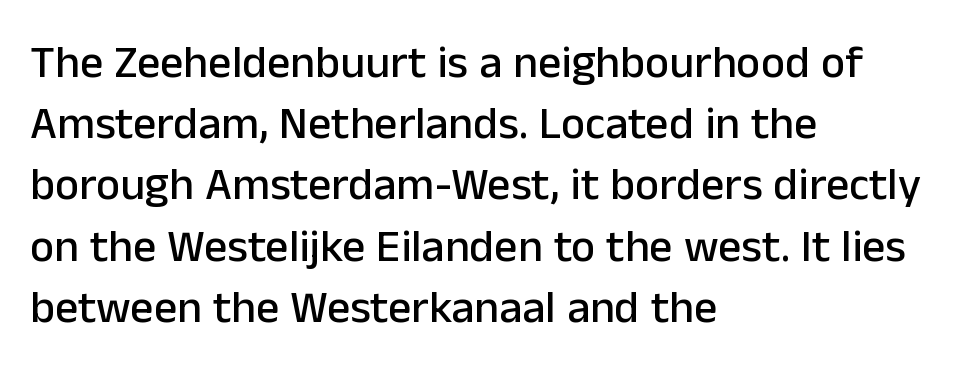
The image shows 46 px sans-serif type, upright; set left-aligned, normal line spacing (1.33x), normal letter spacing, not underlined; low stroke contrast and a medium x-height.
